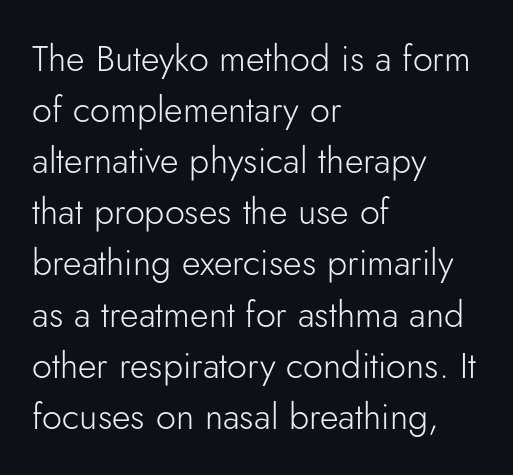
{"serif": "no", "italic": "no", "bold": "no", "weight": "light", "width": "normal", "stroke_contrast": "low", "x_height": "small", "monospaced": "no", "underline": "no", "align": "left", "line_spacing": "normal", "line_spacing_ratio": 1.42, "letter_spacing": "normal", "letter_spacing_em": 0.0, "glyph_px": 36}
